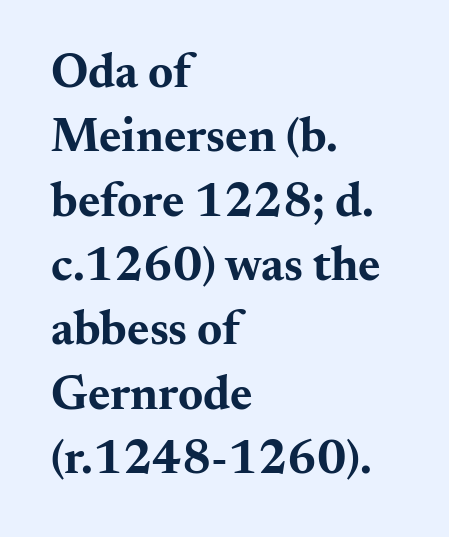
{"serif": "yes", "italic": "no", "bold": "yes", "weight": "bold", "width": "wide", "stroke_contrast": "medium", "x_height": "small", "monospaced": "no", "underline": "no", "align": "left", "line_spacing": "normal", "line_spacing_ratio": 1.34, "letter_spacing": "normal", "letter_spacing_em": 0.0, "glyph_px": 48}
